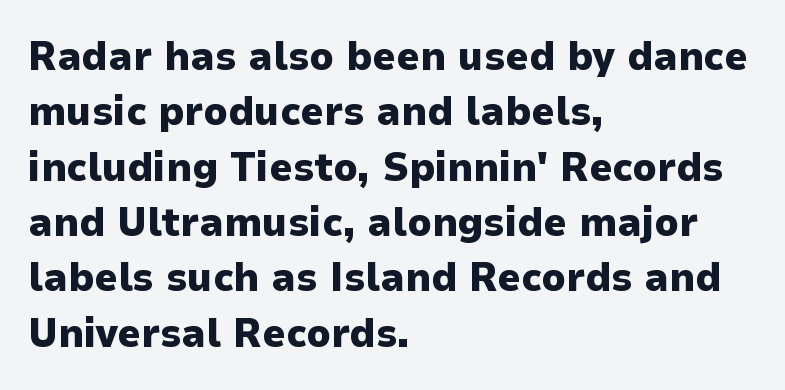
Q: Is the text bold? A: Yes.
Q: Is the text italic (slanted)? A: No, it is upright.
Q: Is the typeface a serif or a sans-serif typeface? A: Sans-serif.
Q: Is the text underlined? A: No.
Q: How is the paragraph aligned? A: Left-aligned.
Q: Is the spacing between letters normal or unusually wide? A: Normal.
Q: Is the spacing between lines tight, normal or loose? A: Normal.
Q: Width (condensed, normal, or wide)? A: Normal.
Q: Stroke contrast? A: Low.
Q: x-height? A: Medium.
Q: Monospaced? A: No.
